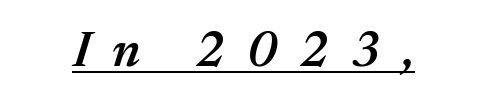
The image shows 50 px semibold type, italic (leaning right); set unusually wide letter spacing (+0.44 em), underlined; medium stroke contrast and a medium x-height.
